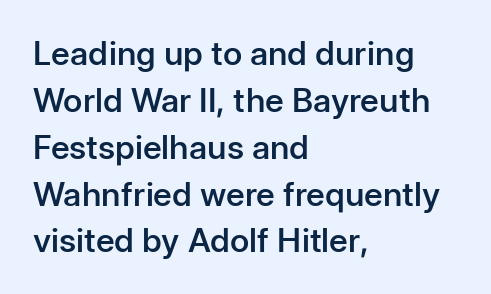
{"serif": "no", "italic": "no", "bold": "semi", "weight": "semibold", "width": "normal", "stroke_contrast": "low", "x_height": "medium", "monospaced": "no", "underline": "no", "align": "left", "line_spacing": "normal", "line_spacing_ratio": 1.42, "letter_spacing": "normal", "letter_spacing_em": 0.0, "glyph_px": 33}
